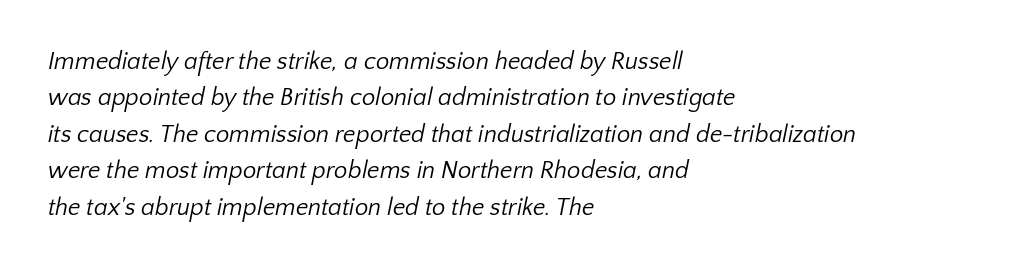
The image shows 24 px text type; set left-aligned, normal line spacing (1.52x), normal letter spacing, not underlined.
